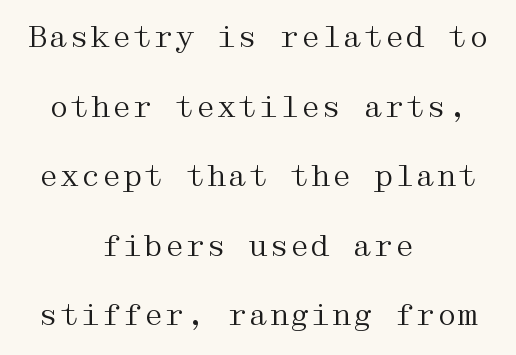
Q: Is the text bold? A: No.
Q: Is the text italic (slanted)? A: No, it is upright.
Q: Is the typeface a serif or a sans-serif typeface? A: Serif.
Q: Is the text underlined? A: No.
Q: How is the paragraph aligned? A: Centered.
Q: Is the spacing between letters normal or unusually wide? A: Normal.
Q: Is the spacing between lines tight, normal or loose? A: Loose.
Q: Width (condensed, normal, or wide)? A: Wide.
Q: Stroke contrast? A: Medium.
Q: x-height? A: Medium.
